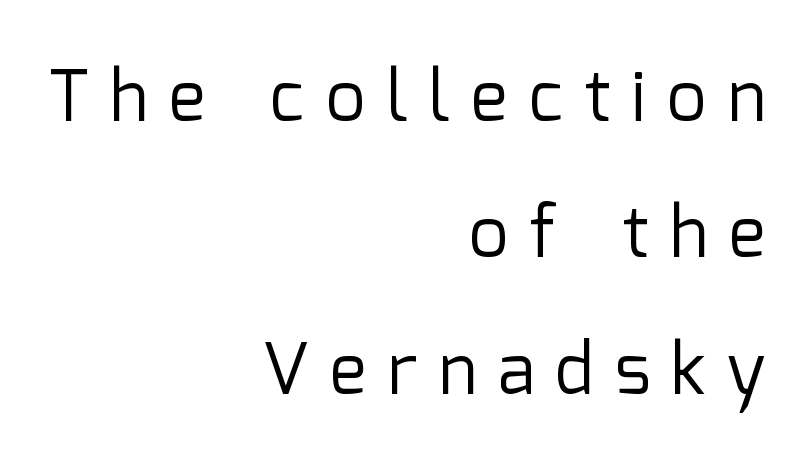
{"serif": "no", "italic": "no", "bold": "no", "weight": "regular", "width": "normal", "stroke_contrast": "low", "x_height": "medium", "monospaced": "no", "underline": "no", "align": "right", "line_spacing": "loose", "line_spacing_ratio": 1.95, "letter_spacing": "wide", "letter_spacing_em": 0.3, "glyph_px": 70}
